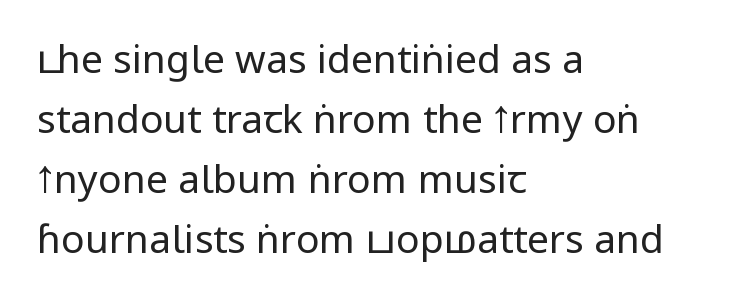
Q: Is the text bold? A: No.
Q: Is the text italic (slanted)? A: No, it is upright.
Q: Is the typeface a serif or a sans-serif typeface? A: Sans-serif.
Q: Is the text underlined? A: No.
Q: How is the paragraph aligned? A: Left-aligned.
Q: Is the spacing between letters normal or unusually wide? A: Normal.
Q: Is the spacing between lines tight, normal or loose? A: Normal.
Q: Width (condensed, normal, or wide)? A: Condensed.
Q: Stroke contrast? A: Low.
Q: x-height? A: Large.
Q: Monospaced? A: No.
